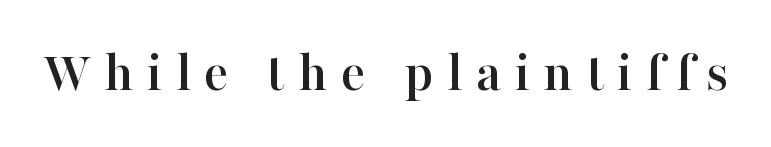
The image shows 58 px serif type, upright; set unusually wide letter spacing (+0.23 em), not underlined; high stroke contrast and a medium x-height.
